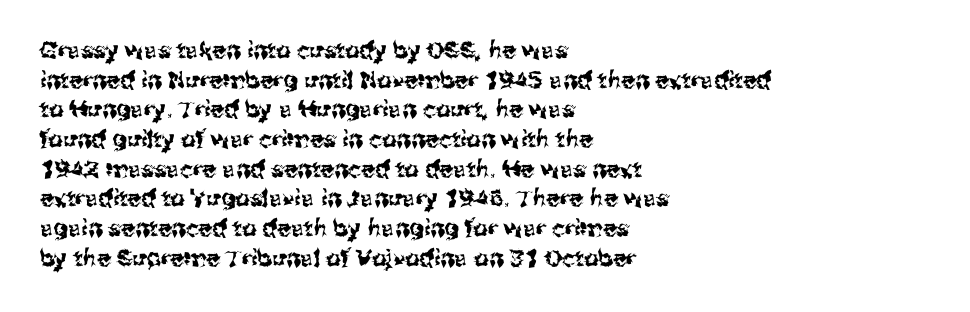
The image shows 23 px text type, upright; set left-aligned, normal line spacing (1.29x), normal letter spacing, not underlined.
